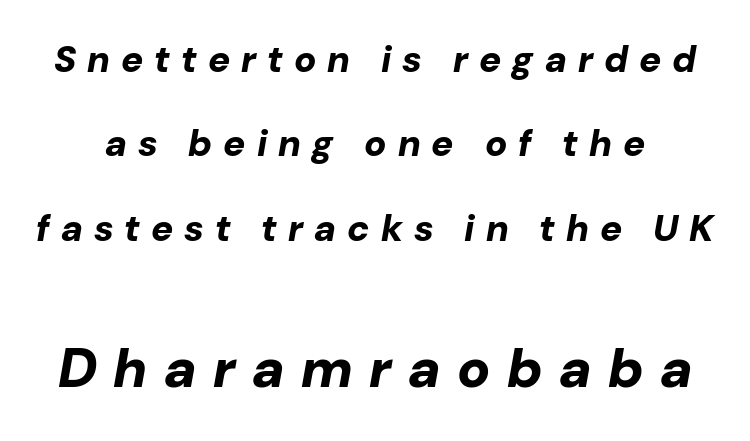
Yep, that's italic — everything's leaning. How would I describe the line gaps? Wide and relaxed. Descender tails drop into unmarked territory. The letters are bold, with thick, heavy strokes. The face used here is rendered with a markedly widened letterfit.
